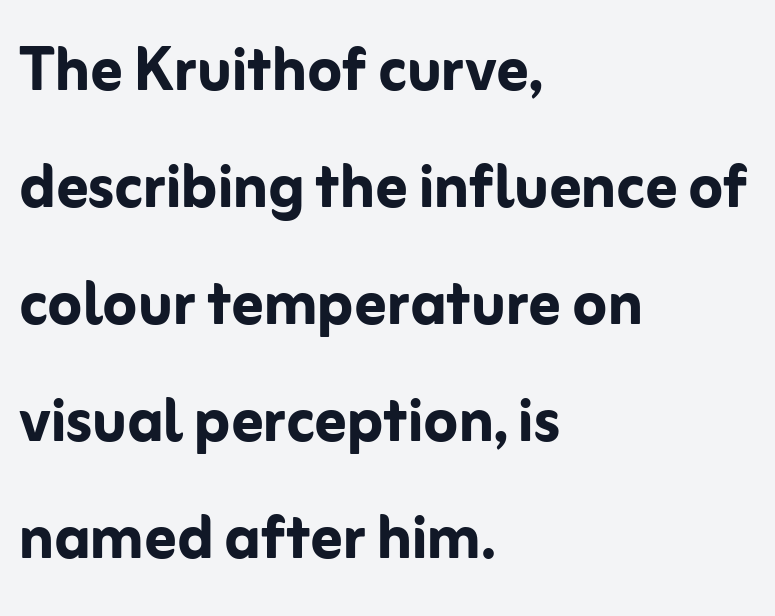
{"serif": "no", "italic": "no", "bold": "yes", "weight": "semibold", "width": "normal", "stroke_contrast": "low", "x_height": "medium", "monospaced": "no", "underline": "no", "align": "left", "line_spacing": "normal", "line_spacing_ratio": 1.5, "letter_spacing": "normal", "letter_spacing_em": 0.0, "glyph_px": 78}
